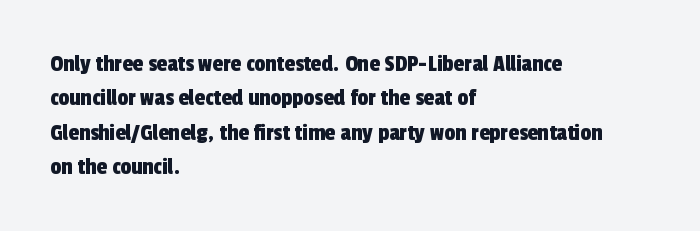
Q: Is the text underlined? A: No.
Q: How is the paragraph aligned? A: Left-aligned.
Q: Is the spacing between letters normal or unusually wide? A: Normal.
Q: Is the spacing between lines tight, normal or loose? A: Normal.
